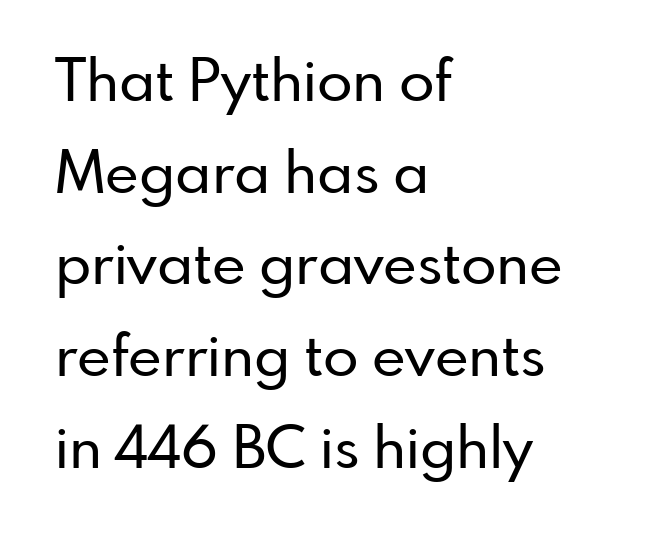
The image shows 58 px sans-serif type, upright; set left-aligned, normal line spacing (1.58x), normal letter spacing, not underlined; low stroke contrast and a small x-height.
